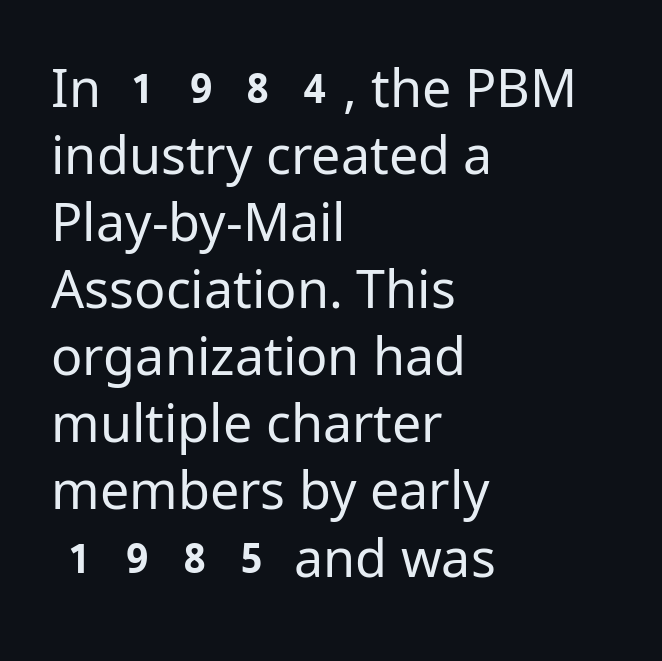
{"serif": "no", "italic": "no", "bold": "no", "weight": "regular", "width": "normal", "stroke_contrast": "low", "x_height": "medium", "monospaced": "no", "underline": "no", "align": "left", "line_spacing": "normal", "line_spacing_ratio": 1.29, "letter_spacing": "normal", "letter_spacing_em": 0.0, "glyph_px": 52}
